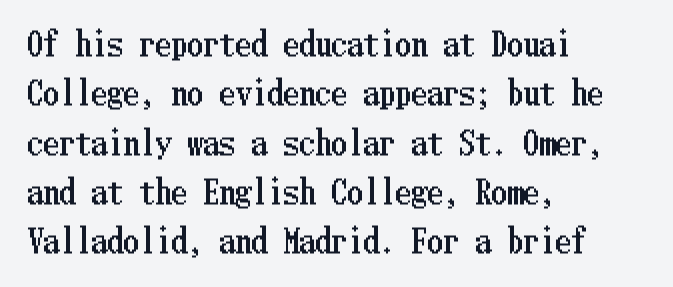
Q: Is the text italic (slanted)? A: No, it is upright.
Q: Is the text underlined? A: No.
Q: How is the paragraph aligned? A: Left-aligned.
Q: Is the spacing between letters normal or unusually wide? A: Normal.
Q: Is the spacing between lines tight, normal or loose? A: Normal.
Q: Width (condensed, normal, or wide)? A: Condensed.
Q: Stroke contrast? A: Low.
Q: x-height? A: Medium.
